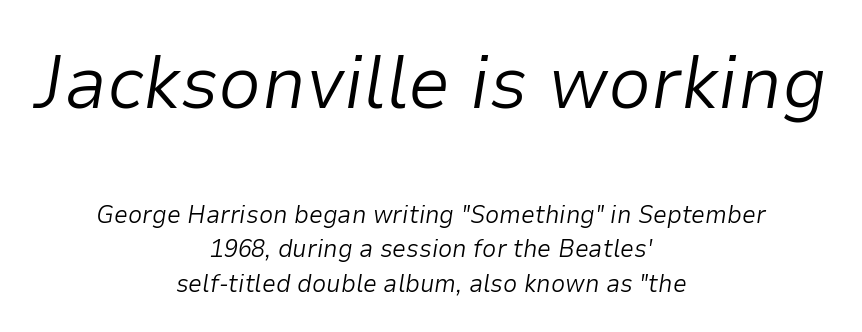
You get the large type first, then a drop to smaller type. Yep, that's italic — everything's leaning. One glance says typical: line gaps are just what's usual. You could not count columns in this text — the font is proportionally spaced. The paragraph shown floats in the horizontal middle.
